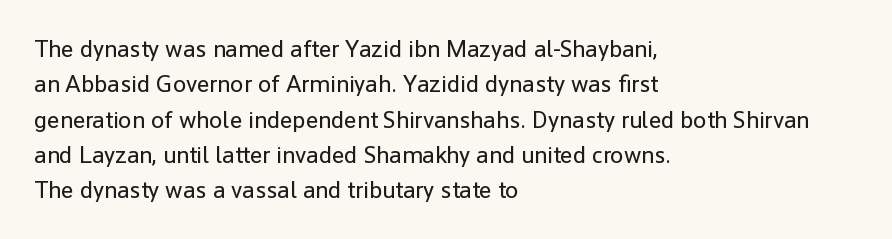
The image shows 24 px text type, upright; set left-aligned, normal line spacing (1.47x), normal letter spacing, not underlined.
